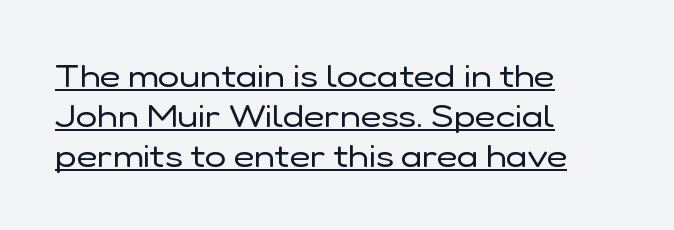
The image shows 32 px regular-weight sans-serif type, upright; set left-aligned, normal line spacing (1.25x), normal letter spacing, underlined; low stroke contrast and a medium x-height.
